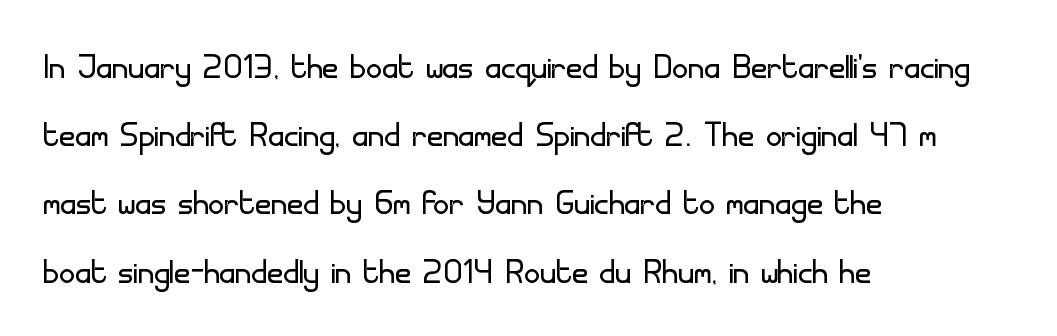
Q: Is the text bold? A: No.
Q: Is the text italic (slanted)? A: No, it is upright.
Q: Is the typeface a serif or a sans-serif typeface? A: Sans-serif.
Q: Is the text underlined? A: No.
Q: How is the paragraph aligned? A: Left-aligned.
Q: Is the spacing between letters normal or unusually wide? A: Normal.
Q: Is the spacing between lines tight, normal or loose? A: Normal.
Q: Width (condensed, normal, or wide)? A: Normal.
Q: Stroke contrast? A: Low.
Q: x-height? A: Small.
Q: Monospaced? A: No.
